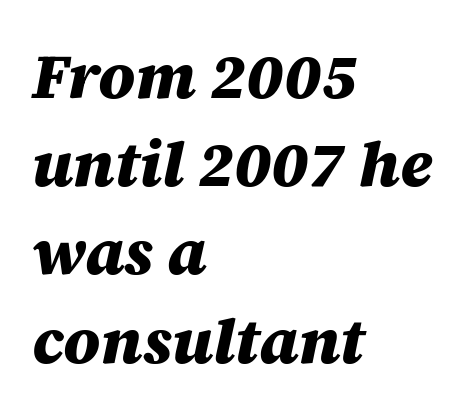
Q: Is the text bold? A: Yes.
Q: Is the text italic (slanted)? A: Yes, it leans right by about 12 degrees.
Q: Is the text underlined? A: No.
Q: How is the paragraph aligned? A: Left-aligned.
Q: Is the spacing between letters normal or unusually wide? A: Normal.
Q: Is the spacing between lines tight, normal or loose? A: Normal.
Q: Width (condensed, normal, or wide)? A: Normal.
Q: Stroke contrast? A: Medium.
Q: x-height? A: Large.
Q: Monospaced? A: No.
